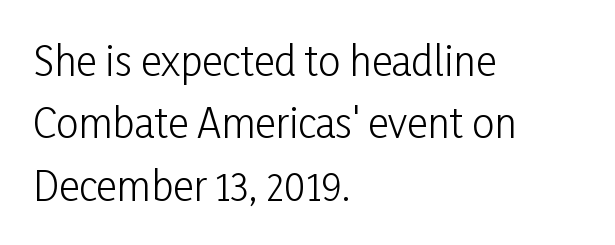
The image shows 40 px light, condensed sans-serif type, upright; set left-aligned, normal line spacing (1.56x), normal letter spacing, not underlined; low stroke contrast and a medium x-height.
